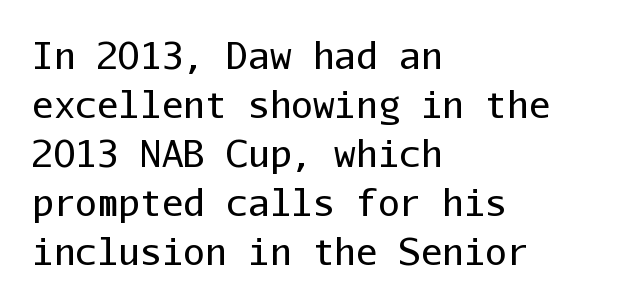
Q: Is the text bold? A: No.
Q: Is the text italic (slanted)? A: No, it is upright.
Q: Is the typeface a serif or a sans-serif typeface? A: Sans-serif.
Q: Is the text underlined? A: No.
Q: How is the paragraph aligned? A: Left-aligned.
Q: Is the spacing between letters normal or unusually wide? A: Normal.
Q: Is the spacing between lines tight, normal or loose? A: Normal.
Q: Width (condensed, normal, or wide)? A: Normal.
Q: Stroke contrast? A: Low.
Q: x-height? A: Medium.
Q: Monospaced? A: Yes.
